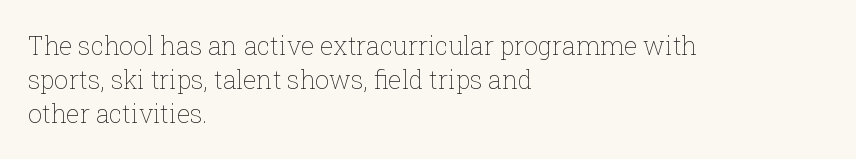
The area under the type is left untouched. A roman cut, with each character standing at attention. Observe the ordinary spacing: letters are neighbours, not strangers. Notice how the passage keeps a crisp vertical edge on the left only.
